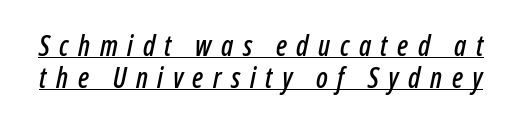
{"italic": "yes", "lean": "right", "slant_degrees": 12, "width": "condensed", "stroke_contrast": "low", "x_height": "medium", "monospaced": "no", "underline": "yes", "line_spacing": "tight", "line_spacing_ratio": 1.15, "letter_spacing": "wide", "letter_spacing_em": 0.34, "glyph_px": 28}
